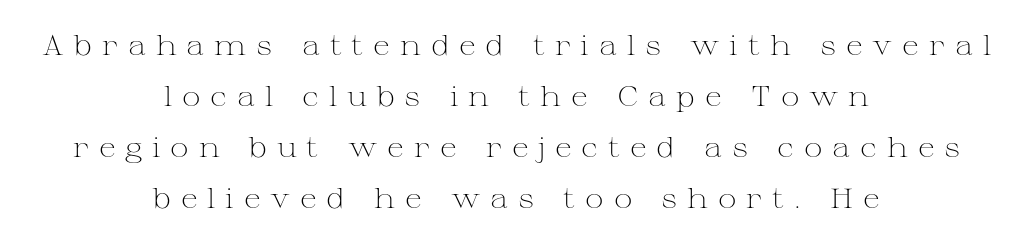
You can tell it's not italic because the verticals are truly vertical. Character widths vary here, with narrow letters taking less room than wide ones. Teacher's note: observe the equal gaps on both sides — that is centered alignment. Honestly, there is no underline to notice here at all.
